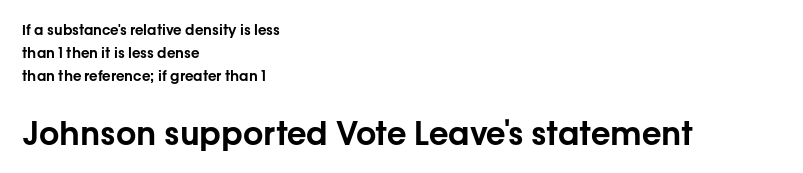
Q: Is the text italic (slanted)? A: No, it is upright.
Q: Is the typeface a serif or a sans-serif typeface? A: Sans-serif.
Q: Is the text underlined? A: No.
Q: How is the paragraph aligned? A: Left-aligned.
Q: Is the spacing between letters normal or unusually wide? A: Normal.
Q: Is the spacing between lines tight, normal or loose? A: Normal.
Q: Which block of text is set in a larger size, the first (top) or the second (bottom)? A: The second (bottom) one.
Q: Width (condensed, normal, or wide)? A: Normal.
Q: Stroke contrast? A: Low.
Q: x-height? A: Medium.
Q: Monospaced? A: No.
